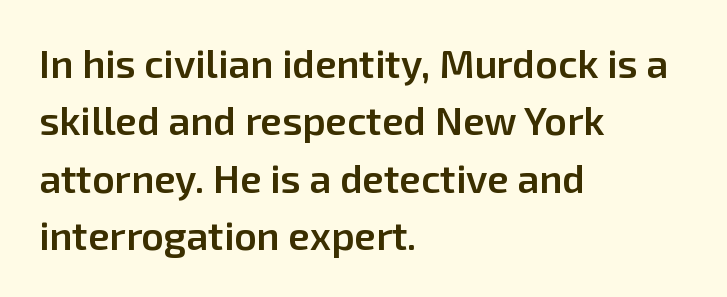
The image shows 39 px semibold sans-serif type, upright; set left-aligned, normal line spacing (1.47x), normal letter spacing, not underlined; low stroke contrast and a medium x-height.
